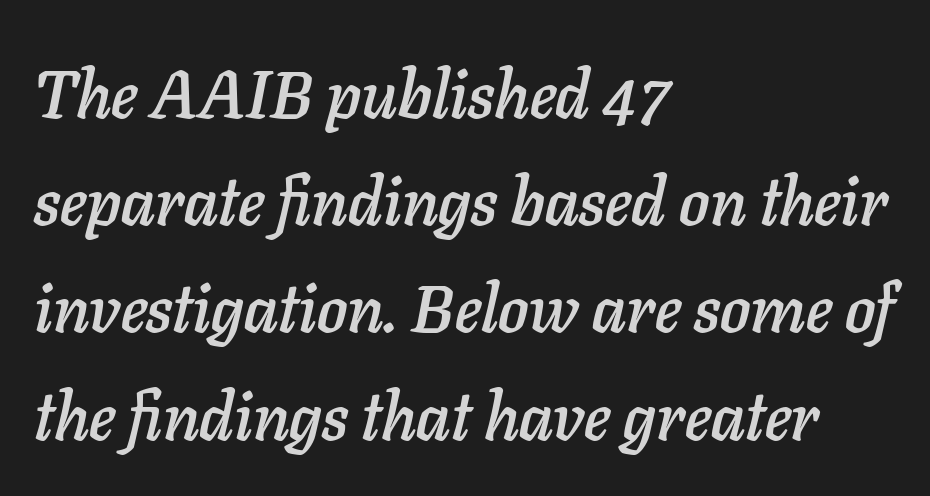
The image shows 67 px text type, italic (leaning right); set left-aligned, normal line spacing (1.6x), normal letter spacing, not underlined; low stroke contrast and a medium x-height.
